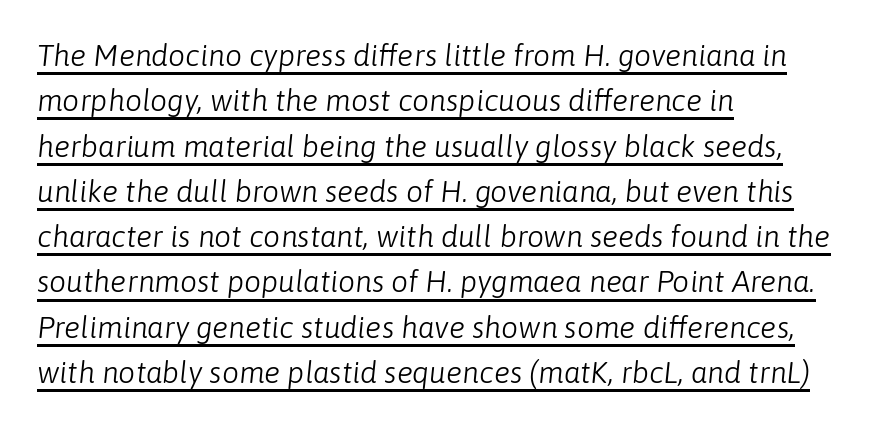
The image shows 30 px light type, italic (leaning right); set left-aligned, normal line spacing (1.51x), normal letter spacing, underlined; low stroke contrast and a medium x-height.
